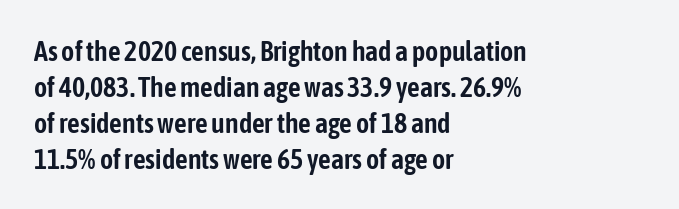
{"serif": "no", "italic": "no", "width": "condensed", "stroke_contrast": "low", "x_height": "medium", "monospaced": "no", "underline": "no", "align": "left", "line_spacing": "normal", "line_spacing_ratio": 1.28, "letter_spacing": "normal", "letter_spacing_em": 0.0, "glyph_px": 28}
